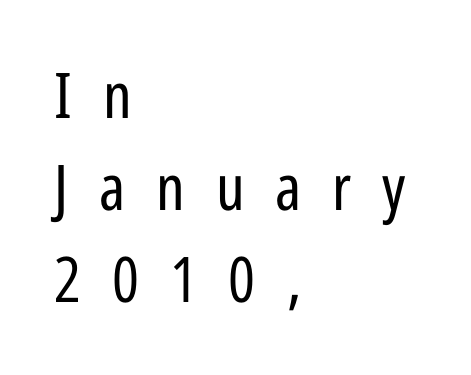
The image shows 63 px regular-weight, condensed sans-serif type, upright; set left-aligned, normal line spacing (1.46x), unusually wide letter spacing (+0.49 em), not underlined; low stroke contrast and a medium x-height.
